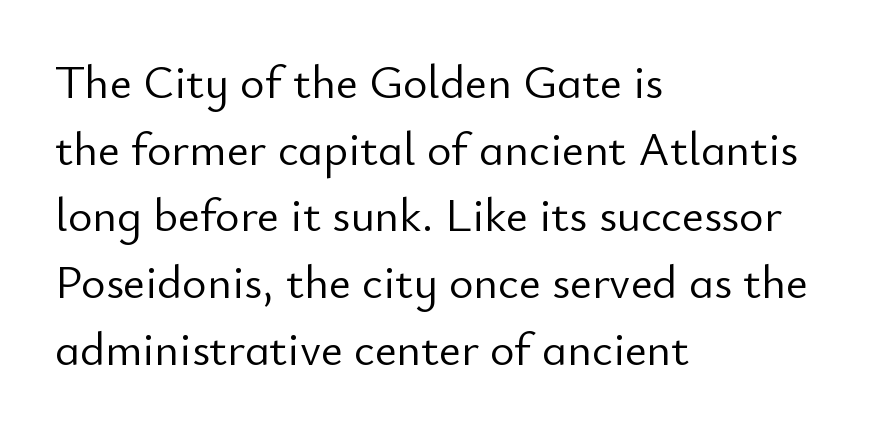
The image shows 47 px light sans-serif type, upright; set left-aligned, normal line spacing (1.42x), normal letter spacing, not underlined; low stroke contrast and a small x-height.
